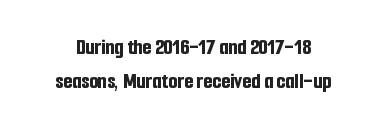
Plenty of ink on the page — the face is bold. Line spacing here is normal. Standard letterfit; no display-style spreading of the glyphs. Bare-footed words on every line.
